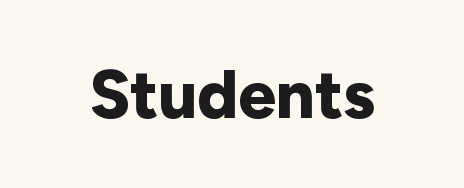
The letters advance in unequal steps, a hallmark of proportional type. Check under the words: just untouched page. Here the glyphs are tracked normally, forming tight word shapes. Pretty heavy lettering here — definitely bold. When letters stand straight like this, we call the style roman or upright. Font category for this specimen: sans-serif.
